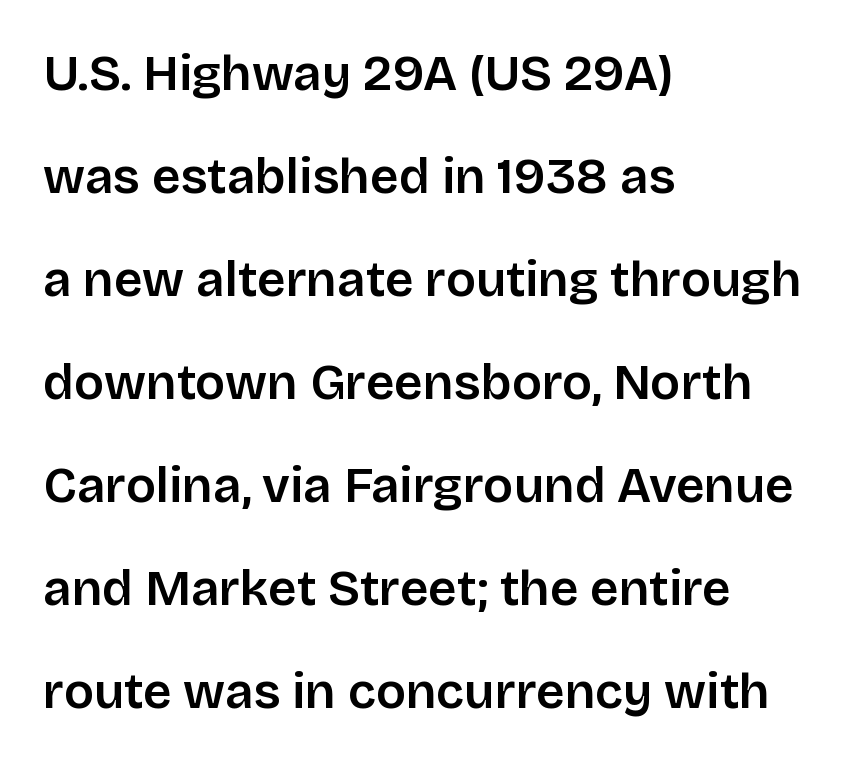
{"serif": "no", "italic": "no", "width": "normal", "stroke_contrast": "low", "x_height": "large", "monospaced": "no", "underline": "no", "align": "left", "line_spacing": "loose", "line_spacing_ratio": 2.06, "letter_spacing": "normal", "letter_spacing_em": 0.0, "glyph_px": 50}
